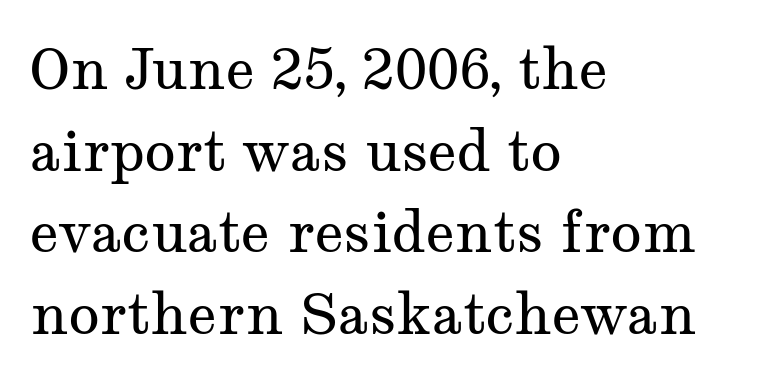
Q: Is the text bold? A: No.
Q: Is the text italic (slanted)? A: No, it is upright.
Q: Is the typeface a serif or a sans-serif typeface? A: Serif.
Q: Is the text underlined? A: No.
Q: How is the paragraph aligned? A: Left-aligned.
Q: Is the spacing between letters normal or unusually wide? A: Normal.
Q: Is the spacing between lines tight, normal or loose? A: Normal.
Q: Width (condensed, normal, or wide)? A: Wide.
Q: Stroke contrast? A: Medium.
Q: x-height? A: Medium.
Q: Monospaced? A: No.
